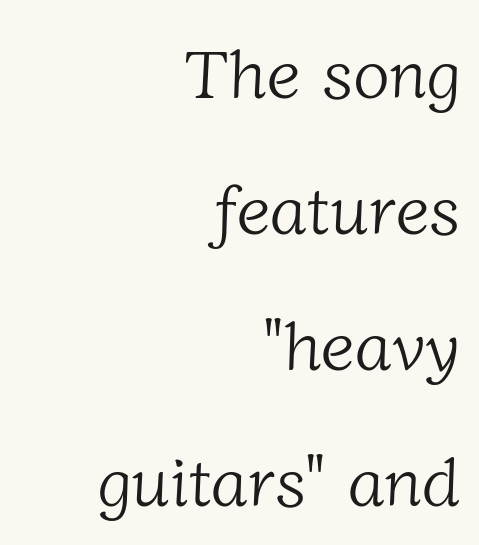
Note the varied advance widths — an 'i' is clearly narrower than an 'm'. Visually the block forms a straight wall on the right and a jagged coastline on the left. Each stroke keeps to a modest, everyday thickness or less. The block of text is sparse from top to bottom, with ample space between rows.
